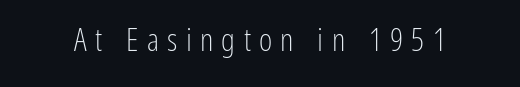
Typographically, this falls in the sans-serif category. Letters rest on an invisible, unmarked baseline. Rendered with straight, roman letterforms. Spacing verdict: proportional, widths tailored to each character.
